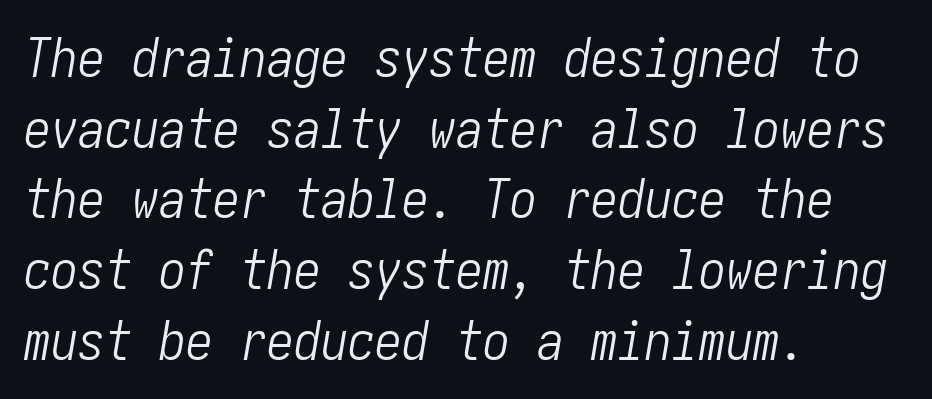
Is the type heavy? It reads as light-to-regular instead. Normally led — the rows are evenly, conventionally spaced. An italicized treatment has been applied to the whole sample. If you drew a ruler down the left edge, every line would touch it.
